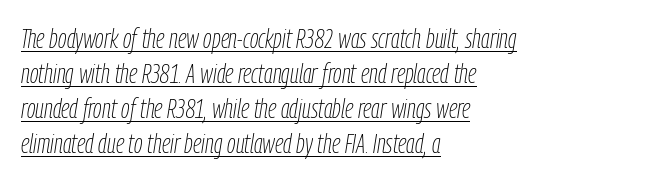
The image shows 27 px text type, italic (leaning right); set left-aligned, normal line spacing (1.3x), normal letter spacing, underlined.
